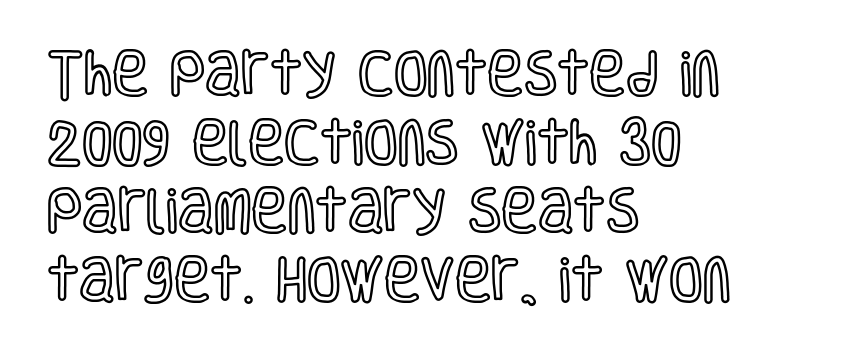
{"italic": "no", "width": "condensed", "x_height": "large", "monospaced": "no", "underline": "no", "align": "left", "line_spacing": "normal", "line_spacing_ratio": 1.4, "letter_spacing": "normal", "letter_spacing_em": 0.0, "glyph_px": 49}
